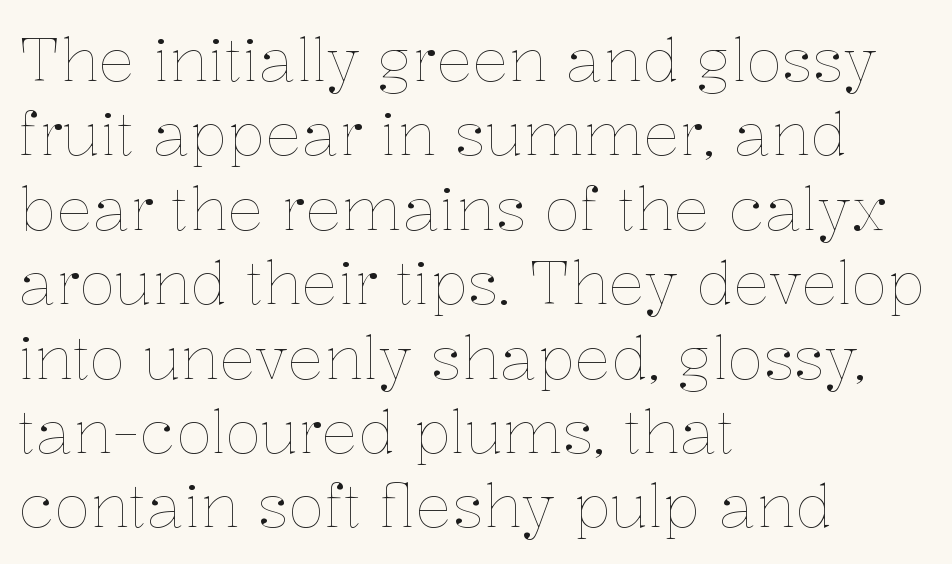
Q: Is the text bold? A: No.
Q: Is the text italic (slanted)? A: No, it is upright.
Q: Is the text underlined? A: No.
Q: How is the paragraph aligned? A: Left-aligned.
Q: Is the spacing between letters normal or unusually wide? A: Normal.
Q: Width (condensed, normal, or wide)? A: Normal.
Q: Stroke contrast? A: Low.
Q: x-height? A: Medium.
Q: Monospaced? A: No.
